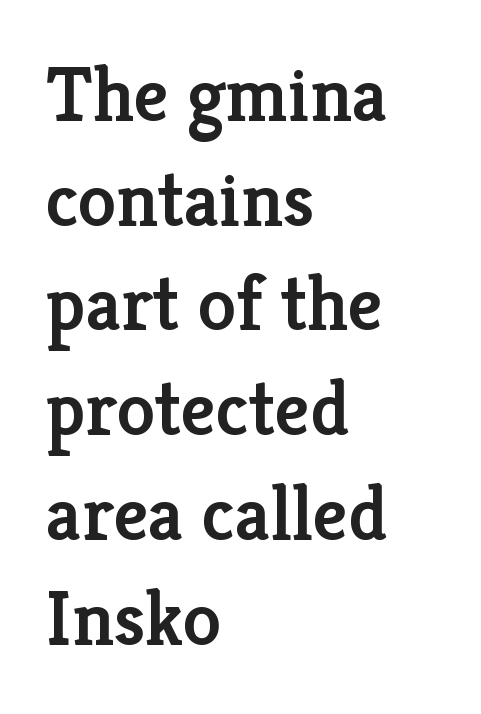
The image shows 77 px semibold serif type, upright; set left-aligned, normal line spacing (1.36x), normal letter spacing, not underlined; low stroke contrast and a medium x-height.
